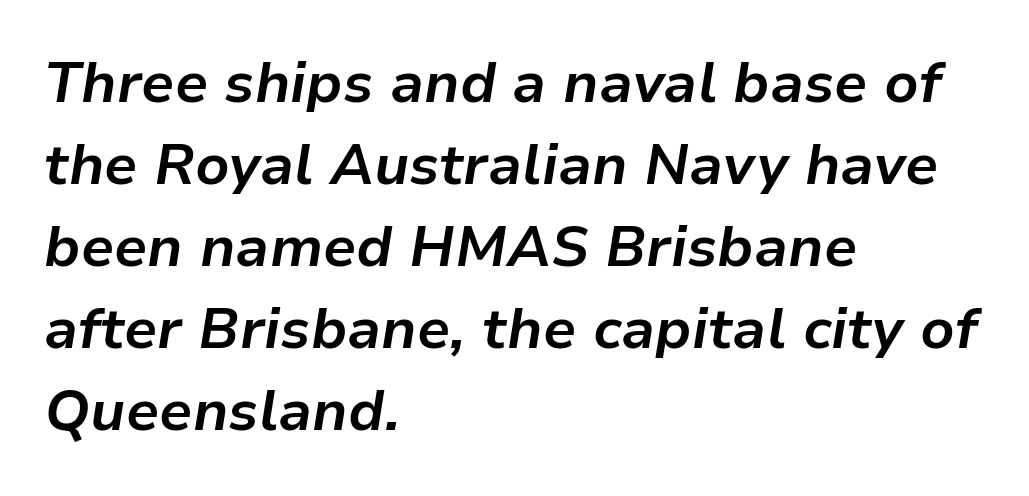
{"italic": "yes", "lean": "right", "slant_degrees": 9, "bold": "yes", "weight": "bold", "width": "normal", "stroke_contrast": "low", "x_height": "medium", "monospaced": "no", "underline": "no", "align": "left", "line_spacing": "normal", "line_spacing_ratio": 1.44, "letter_spacing": "normal", "letter_spacing_em": 0.0, "glyph_px": 57}
